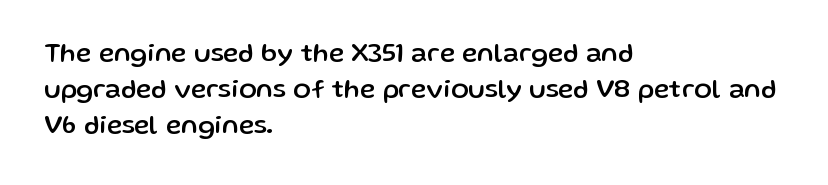
{"italic": "no", "underline": "no", "align": "left", "line_spacing": "normal", "line_spacing_ratio": 1.39, "letter_spacing": "normal", "letter_spacing_em": 0.0, "glyph_px": 26}
